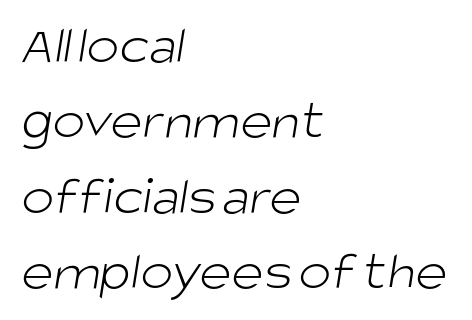
The image shows 55 px light sans-serif type; set left-aligned, normal line spacing (1.37x), normal letter spacing, not underlined; low stroke contrast and a large x-height.
